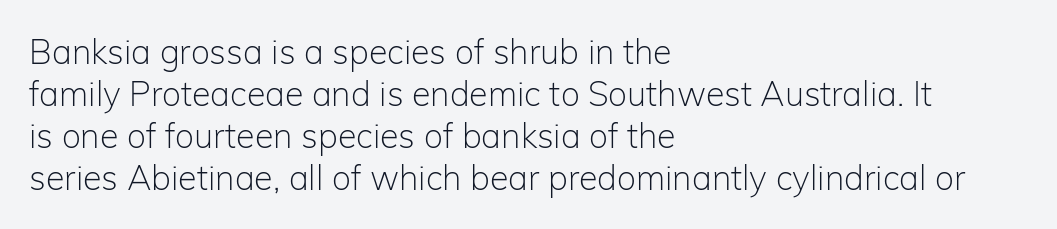
The setting favours the left margin, as ordinary paragraphs usually do. Glance below the letters and you will spot only blank space. A light-to-regular cut is what we see here. Default kerning and tracking; the words read as compact shapes. Spacing verdict: proportional, widths tailored to each character. The glyphs in this specimen are sans serif.
